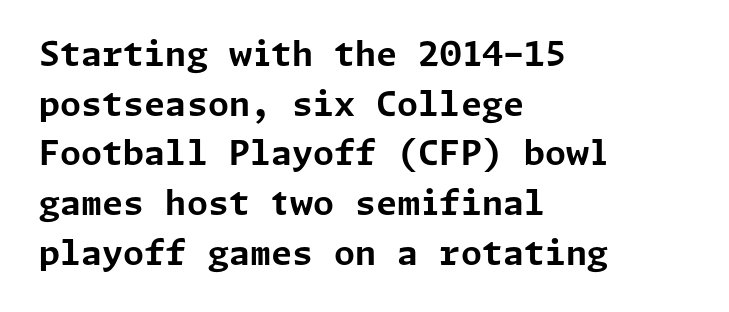
Q: Is the text bold? A: Yes.
Q: Is the text italic (slanted)? A: No, it is upright.
Q: Is the typeface a serif or a sans-serif typeface? A: Sans-serif.
Q: Is the text underlined? A: No.
Q: How is the paragraph aligned? A: Left-aligned.
Q: Is the spacing between letters normal or unusually wide? A: Normal.
Q: Is the spacing between lines tight, normal or loose? A: Normal.
Q: Width (condensed, normal, or wide)? A: Normal.
Q: Stroke contrast? A: Low.
Q: x-height? A: Medium.
